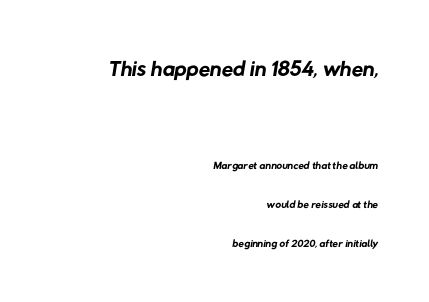
Each letter keeps its own natural width here, so spacing adapts to shape. What stands out about the letter spacing? Nothing — it is the standard amount. The foot of each line stays bare and open. Right-aligned paragraph, ragged on the left. These lines are composed in type without serifs. The rendering uses a large line-height, opening up the rows.
